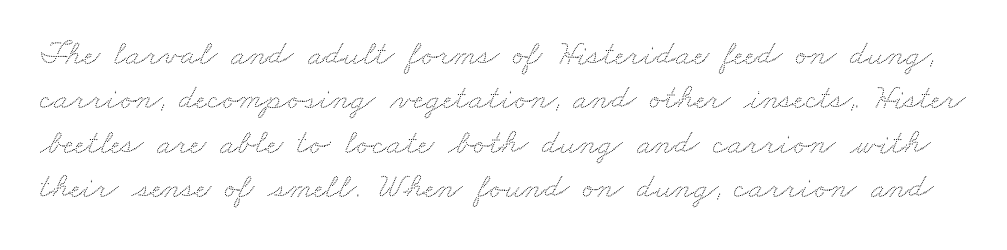
The image shows 35 px wide type; set normal line spacing (1.27x), normal letter spacing, not underlined; low stroke contrast and a small x-height.
